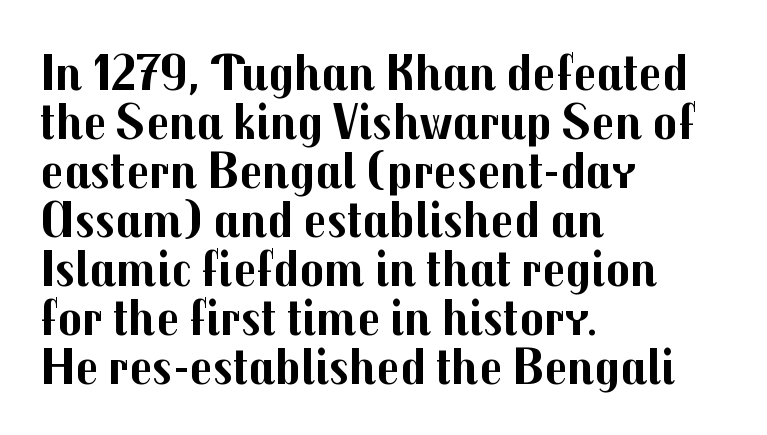
{"serif": "no", "italic": "no", "bold": "yes", "weight": "bold", "width": "normal", "stroke_contrast": "medium", "x_height": "medium", "monospaced": "no", "underline": "no", "align": "left", "line_spacing": "tight", "line_spacing_ratio": 0.96, "letter_spacing": "normal", "letter_spacing_em": 0.0, "glyph_px": 51}
